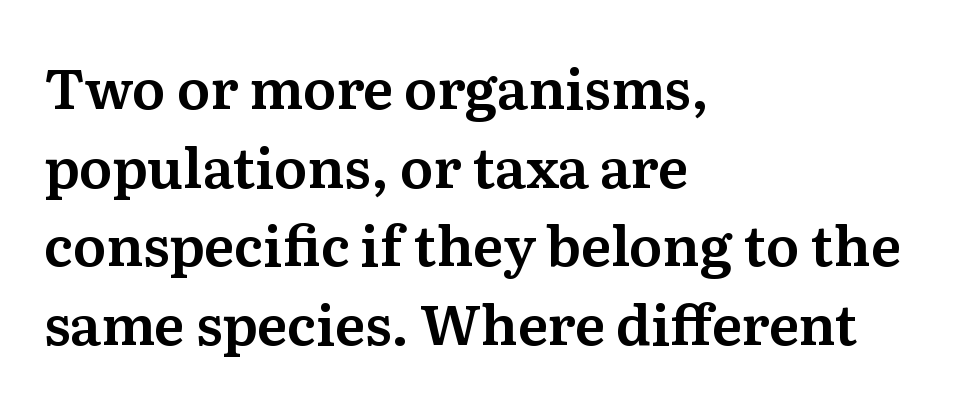
{"serif": "yes", "italic": "no", "width": "normal", "stroke_contrast": "medium", "x_height": "medium", "monospaced": "no", "underline": "no", "align": "left", "line_spacing": "normal", "line_spacing_ratio": 1.43, "letter_spacing": "normal", "letter_spacing_em": 0.0, "glyph_px": 55}
